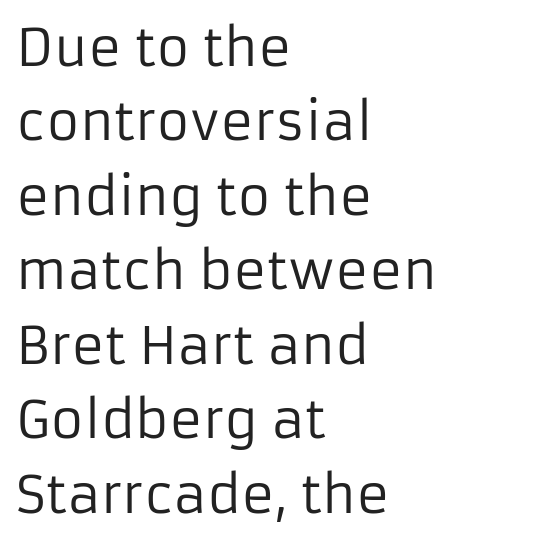
The image shows 51 px regular-weight sans-serif type, upright; set left-aligned, normal line spacing (1.46x), normal letter spacing, not underlined; low stroke contrast and a medium x-height.
